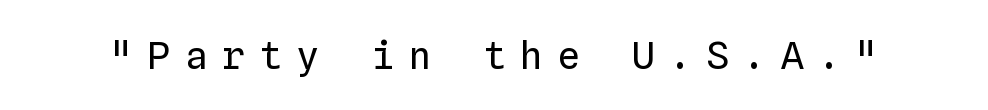
Q: Is the text bold? A: No.
Q: Is the text italic (slanted)? A: No, it is upright.
Q: Is the text underlined? A: No.
Q: Is the spacing between letters normal or unusually wide? A: Unusually wide.
Q: Width (condensed, normal, or wide)? A: Normal.
Q: Stroke contrast? A: Low.
Q: x-height? A: Medium.
Q: Monospaced? A: Yes.
